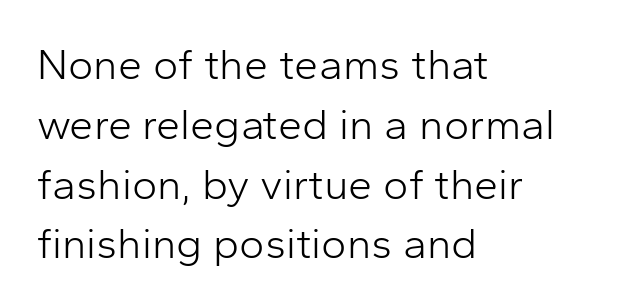
{"serif": "no", "italic": "no", "bold": "no", "weight": "light", "width": "normal", "stroke_contrast": "low", "x_height": "medium", "monospaced": "no", "underline": "no", "align": "left", "line_spacing": "normal", "line_spacing_ratio": 1.39, "letter_spacing": "normal", "letter_spacing_em": 0.0, "glyph_px": 43}
